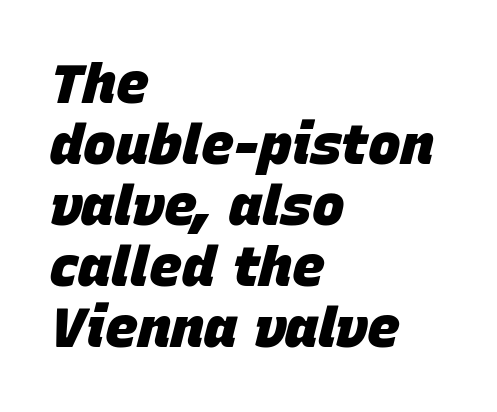
{"italic": "yes", "lean": "right", "slant_degrees": 15, "bold": "yes", "weight": "heavy", "width": "normal", "stroke_contrast": "low", "x_height": "large", "monospaced": "no", "underline": "no", "align": "left", "line_spacing": "tight", "line_spacing_ratio": 1.11, "letter_spacing": "normal", "letter_spacing_em": 0.0, "glyph_px": 55}
